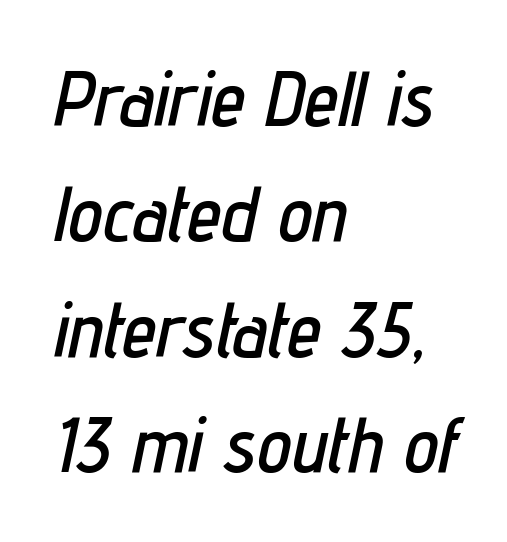
Q: Is the text italic (slanted)? A: Yes, it leans right by about 12 degrees.
Q: Is the text underlined? A: No.
Q: How is the paragraph aligned? A: Left-aligned.
Q: Is the spacing between letters normal or unusually wide? A: Normal.
Q: Is the spacing between lines tight, normal or loose? A: Normal.
Q: Width (condensed, normal, or wide)? A: Condensed.
Q: Stroke contrast? A: Low.
Q: x-height? A: Medium.
Q: Monospaced? A: No.
